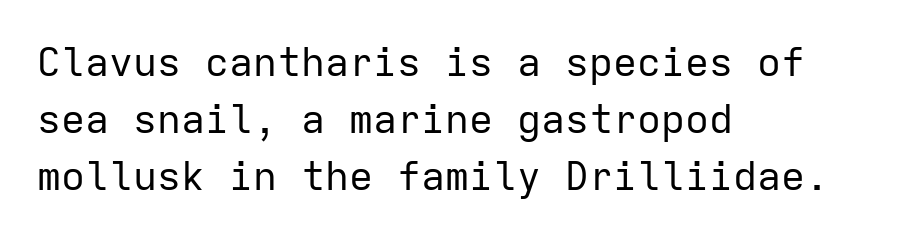
The image shows 40 px regular-weight sans-serif type, upright, monospaced; set left-aligned, normal line spacing (1.42x), normal letter spacing, not underlined; low stroke contrast and a medium x-height.
